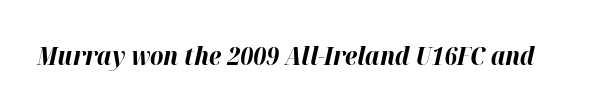
{"italic": "yes", "lean": "right", "slant_degrees": 12, "bold": "yes", "underline": "no", "letter_spacing": "normal", "letter_spacing_em": 0.0, "glyph_px": 26}
